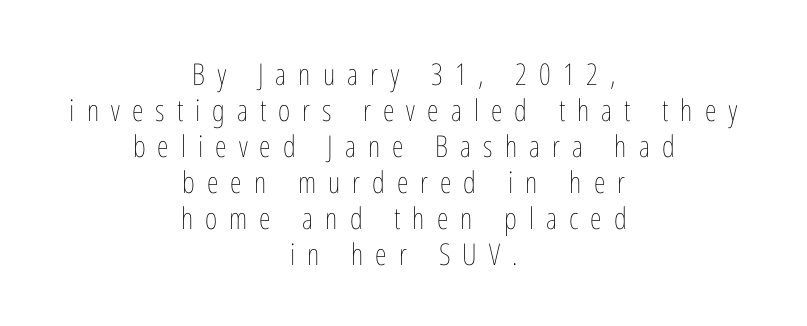
Q: Is the text bold? A: No.
Q: Is the text italic (slanted)? A: No, it is upright.
Q: Is the text underlined? A: No.
Q: How is the paragraph aligned? A: Centered.
Q: Is the spacing between letters normal or unusually wide? A: Unusually wide.
Q: Width (condensed, normal, or wide)? A: Condensed.
Q: Stroke contrast? A: Low.
Q: x-height? A: Medium.
Q: Monospaced? A: No.
